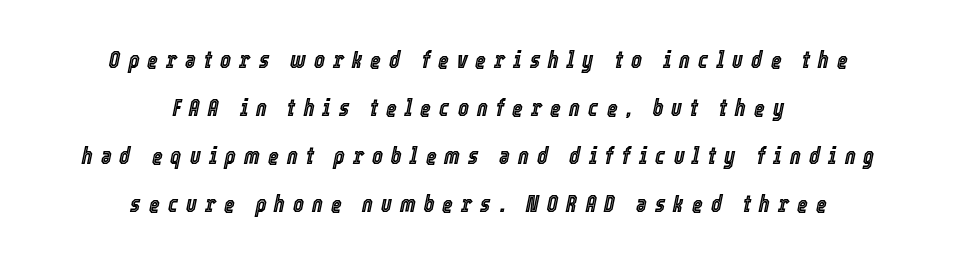
{"italic": "yes", "lean": "right", "slant_degrees": 12, "underline": "no", "align": "center", "line_spacing": "loose", "line_spacing_ratio": 2.08, "letter_spacing": "wide", "letter_spacing_em": 0.35, "glyph_px": 23}
